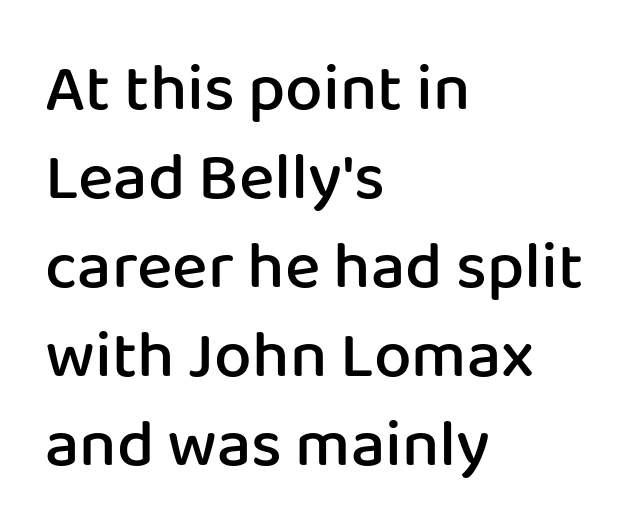
{"serif": "no", "italic": "no", "bold": "semi", "weight": "semibold", "width": "normal", "stroke_contrast": "low", "x_height": "medium", "monospaced": "no", "underline": "no", "align": "left", "line_spacing": "normal", "line_spacing_ratio": 1.33, "letter_spacing": "normal", "letter_spacing_em": 0.0, "glyph_px": 67}
